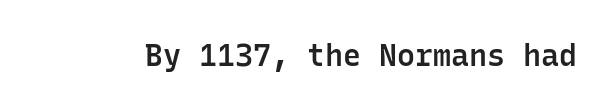
Just letters on the line, the space beneath them empty. You can tell it's not italic because the verticals are truly vertical. The glyphs in this specimen are sans serif. Is the type bold? Partly — it's a semibold, heavier than regular but not fully bold.
